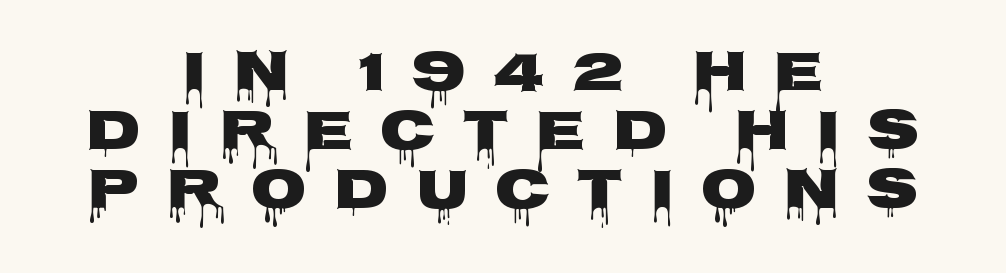
{"serif": "no", "italic": "no", "width": "wide", "stroke_contrast": "low", "x_height": "large", "monospaced": "no", "underline": "no", "align": "center", "line_spacing": "tight", "line_spacing_ratio": 1.02, "letter_spacing": "wide", "letter_spacing_em": 0.45, "glyph_px": 58}
